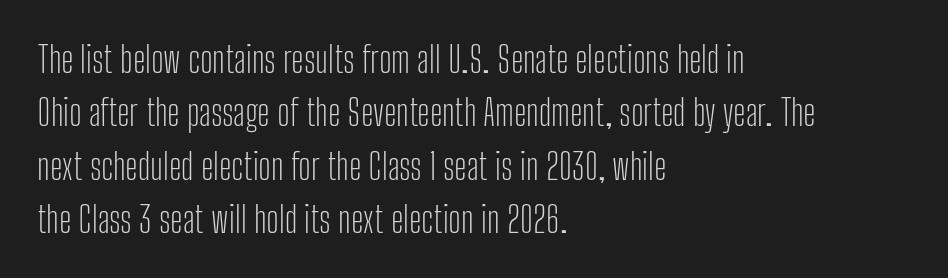
Q: Is the text bold? A: No.
Q: Is the text italic (slanted)? A: No, it is upright.
Q: Is the typeface a serif or a sans-serif typeface? A: Sans-serif.
Q: Is the text underlined? A: No.
Q: How is the paragraph aligned? A: Left-aligned.
Q: Is the spacing between letters normal or unusually wide? A: Normal.
Q: Is the spacing between lines tight, normal or loose? A: Normal.
Q: Width (condensed, normal, or wide)? A: Condensed.
Q: Stroke contrast? A: Low.
Q: x-height? A: Medium.
Q: Monospaced? A: No.
